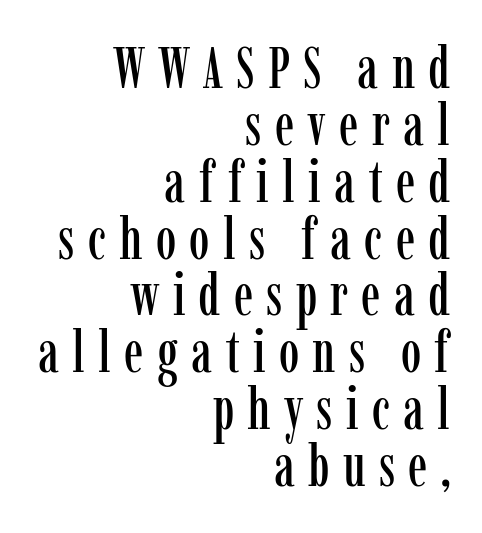
The image shows 58 px condensed serif type, upright; set right-aligned, tight line spacing (0.98x), unusually wide letter spacing (+0.23 em), not underlined; low stroke contrast and a medium x-height.
